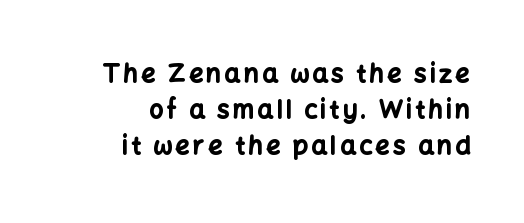
The image shows 25 px bold type, upright; set right-aligned, normal line spacing (1.45x), not underlined.
